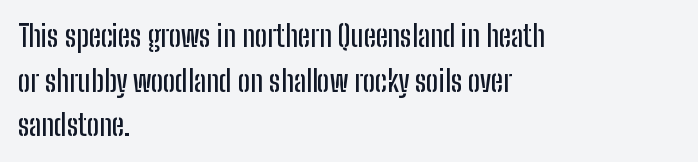
Descender tails drop into unmarked territory. Horizontally, the lines are justified to the leading edge only. Looks like regular typesetting: each glyph gets only the width it needs. Check where the strokes stop: nothing finishes them off — pure sans.
